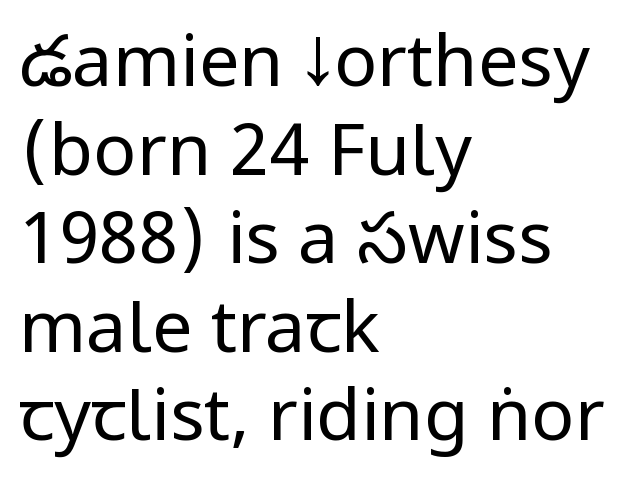
The image shows 72 px regular-weight, condensed sans-serif type, upright; set left-aligned, line spacing 1.23x, normal letter spacing, not underlined; low stroke contrast and a large x-height.
